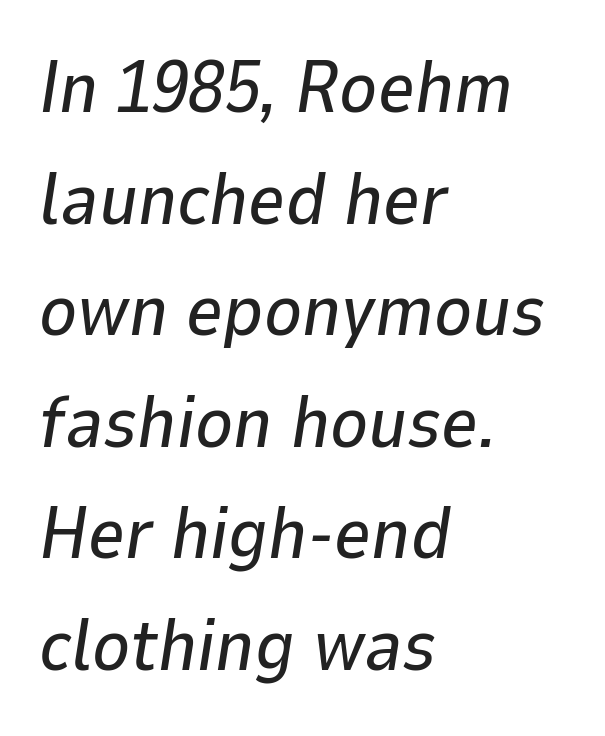
{"italic": "yes", "lean": "right", "slant_degrees": 9, "width": "normal", "stroke_contrast": "low", "x_height": "medium", "monospaced": "no", "underline": "no", "align": "left", "line_spacing": "normal", "line_spacing_ratio": 1.55, "letter_spacing": "normal", "letter_spacing_em": 0.0, "glyph_px": 72}
